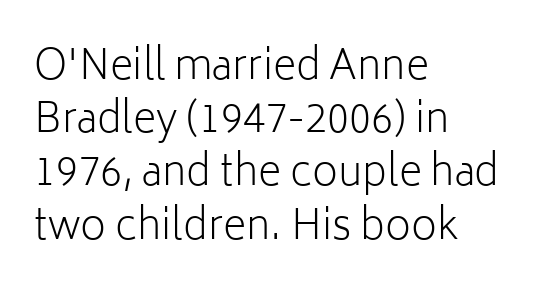
Nothing sits at the stroke ends, so this counts as sans-serif. Nothing unusual about the tracking: characters are spaced as the font intends. The gap between lines stays unmarked. The leading is moderate, giving the passage an even texture.
